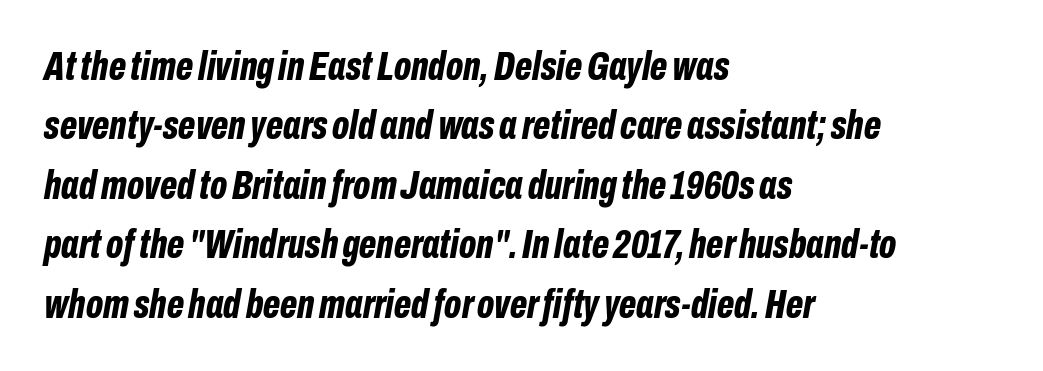
The rendering anchors every line to the left-hand side. Tall strokes in this sample are angled rather than plumb. Is this a fixed-width face? No — the glyphs have proportional, varying widths. Lines of text with bare space underneath. There is no visible air inserted between adjacent glyphs.
